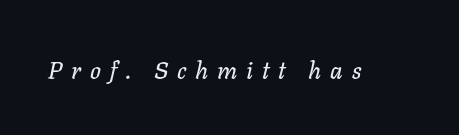
The horizontal fit of the characters is loose and conspicuously gappy. Clear beneath every line of the passage. Is the type slanted? Yes — the strokes lean at a clear angle.
